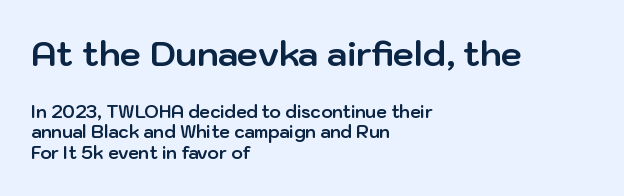
The font's upright variant was chosen for this text. A typesetter would call this proportional, since set widths differ per character. Font category for this specimen: sans-serif. Each word holds together tightly as a unit, with standard inter-letter gaps.
